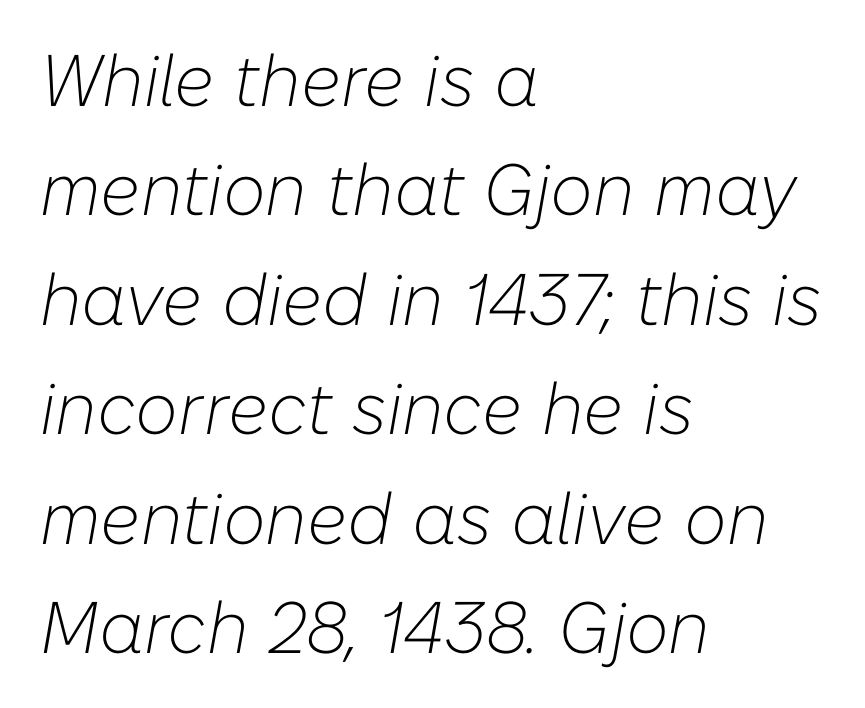
You can tell it's italic because the verticals aren't actually vertical. Line starts are locked; line ends wander. Normally led — the rows are evenly, conventionally spaced. The letterforms sit shoulder to shoulder at normal distance. The strokes are not fattened; the text isn't bold.
